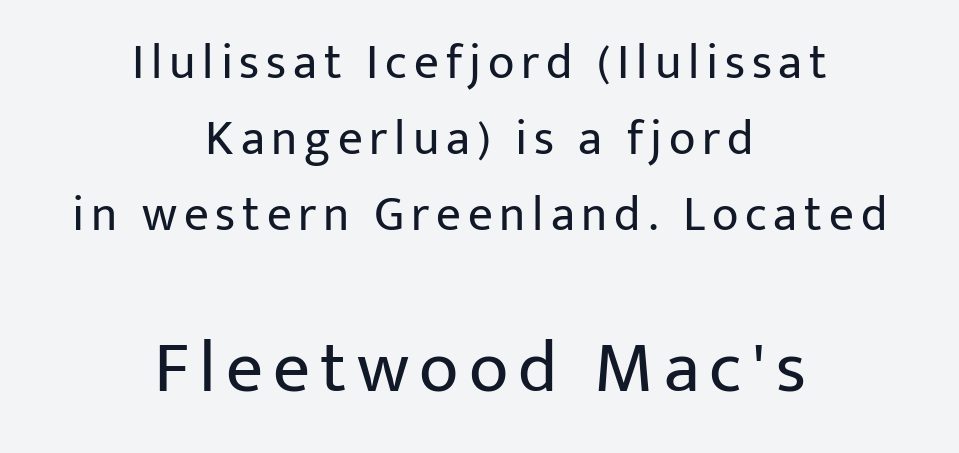
If you measured baseline to baseline, you'd find a middling distance. A typesetter would call this proportional, since set widths differ per character. Two sizes are in play, and the larger belongs to the second block. Are there feet on the stems? There aren't — it's a sans.
